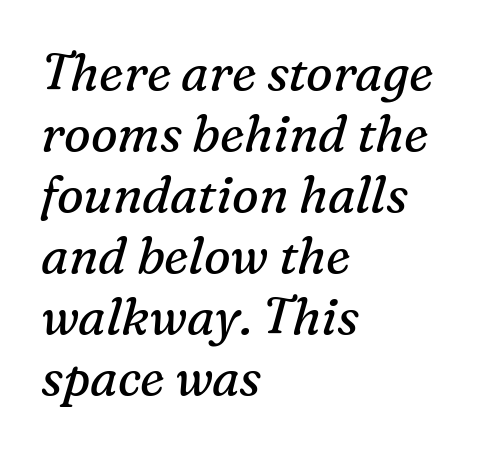
{"serif": "yes", "italic": "yes", "lean": "right", "slant_degrees": 16, "bold": "no", "weight": "regular", "width": "normal", "stroke_contrast": "medium", "x_height": "medium", "monospaced": "no", "underline": "no", "align": "left", "line_spacing_ratio": 1.22, "letter_spacing": "normal", "letter_spacing_em": 0.0, "glyph_px": 50}
